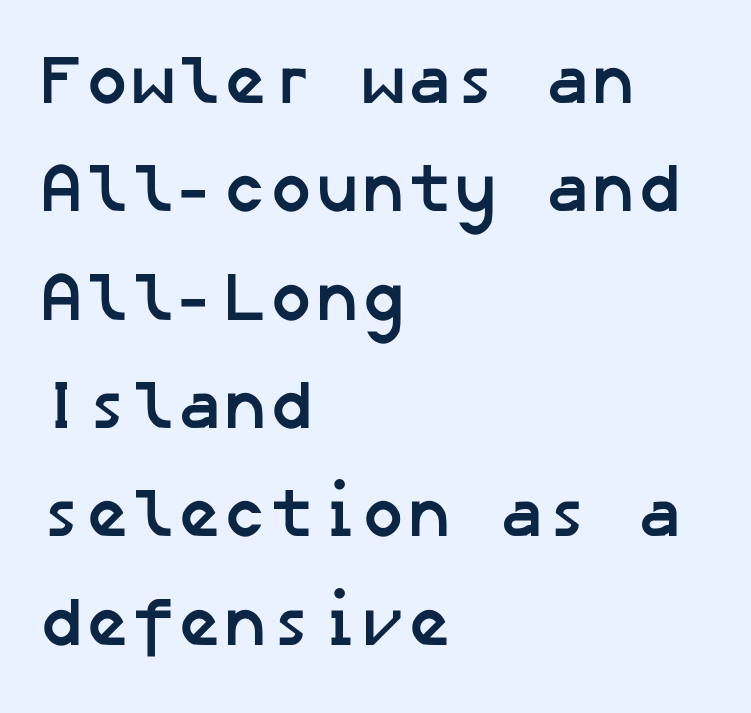
Q: Is the text bold? A: Yes.
Q: Is the typeface a serif or a sans-serif typeface? A: Sans-serif.
Q: Is the text underlined? A: No.
Q: How is the paragraph aligned? A: Left-aligned.
Q: Is the spacing between letters normal or unusually wide? A: Normal.
Q: Is the spacing between lines tight, normal or loose? A: Normal.
Q: Width (condensed, normal, or wide)? A: Normal.
Q: Stroke contrast? A: Low.
Q: x-height? A: Medium.
